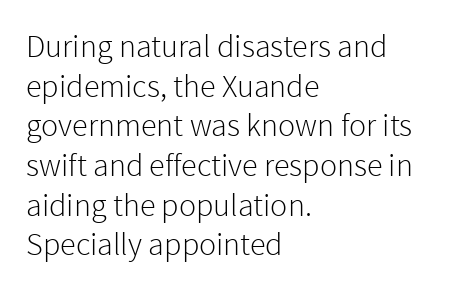
The rendering anchors every line to the left-hand side. Unmarked baselines from the first word to the last. Stroke thickness stays within the range of a standard reading face or lighter. Observe the ordinary spacing: letters are neighbours, not strangers.
